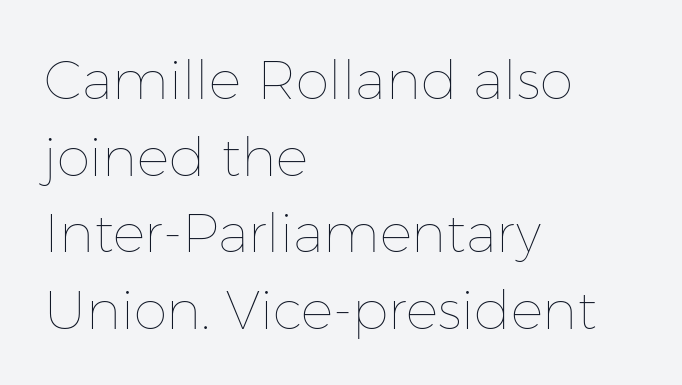
{"italic": "no", "bold": "no", "weight": "thin", "width": "normal", "stroke_contrast": "low", "x_height": "medium", "monospaced": "no", "underline": "no", "align": "left", "line_spacing": "normal", "line_spacing_ratio": 1.42, "letter_spacing": "normal", "letter_spacing_em": 0.0, "glyph_px": 54}
